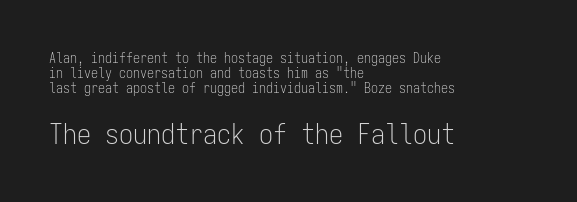
The horizontal fit of the characters is conventional and even. Every stem runs plumb, perpendicular to the baseline. This block would grow much taller if given ordinary leading; it's compressed now. Stroke thickness stays within the range of a standard reading face or lighter. Does the type have serifs? No, each stem ends abruptly. Descenders are the only things crossing below the line.
